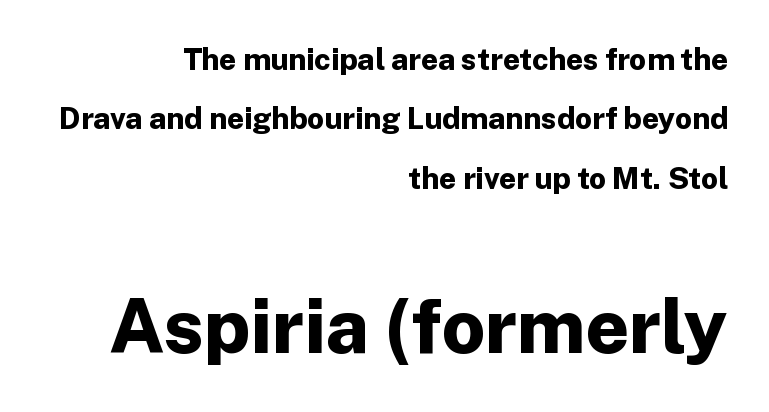
{"serif": "no", "italic": "no", "bold": "yes", "weight": "bold", "width": "normal", "stroke_contrast": "low", "x_height": "medium", "monospaced": "no", "underline": "no", "align": "right", "line_spacing": "loose", "line_spacing_ratio": 1.98, "letter_spacing": "normal", "letter_spacing_em": 0.0, "larger_block": "second", "size_ratio": 2.53, "glyph_px": 76}
